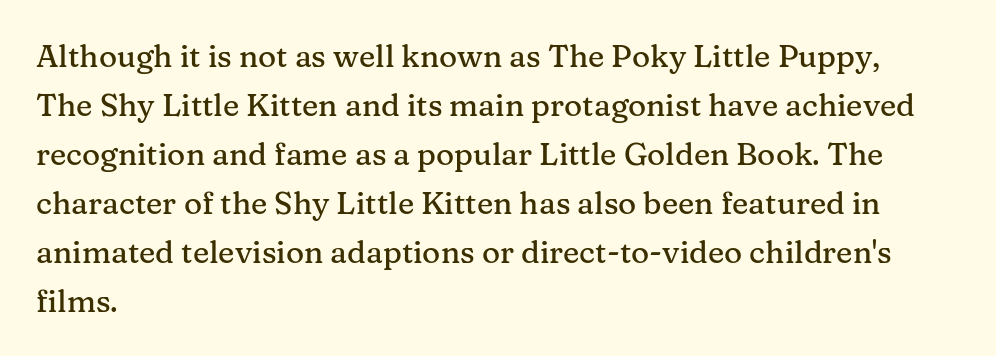
Q: Is the text italic (slanted)? A: No, it is upright.
Q: Is the typeface a serif or a sans-serif typeface? A: Serif.
Q: Is the text underlined? A: No.
Q: How is the paragraph aligned? A: Left-aligned.
Q: Is the spacing between letters normal or unusually wide? A: Normal.
Q: Is the spacing between lines tight, normal or loose? A: Normal.
Q: Width (condensed, normal, or wide)? A: Normal.
Q: Stroke contrast? A: Medium.
Q: x-height? A: Medium.
Q: Monospaced? A: No.
